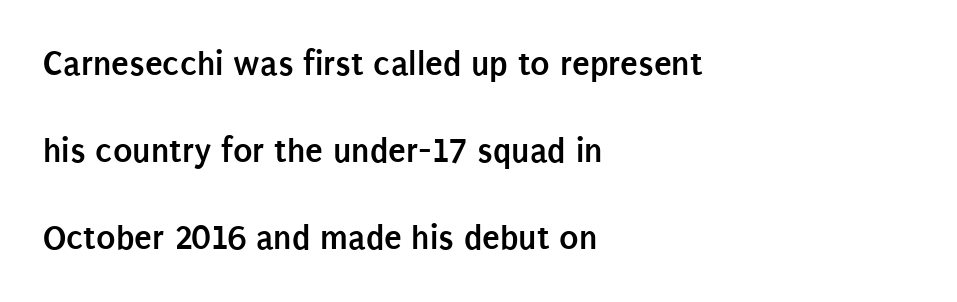
Q: Is the text bold? A: Yes.
Q: Is the text italic (slanted)? A: No, it is upright.
Q: Is the typeface a serif or a sans-serif typeface? A: Sans-serif.
Q: Is the text underlined? A: No.
Q: How is the paragraph aligned? A: Left-aligned.
Q: Is the spacing between letters normal or unusually wide? A: Normal.
Q: Is the spacing between lines tight, normal or loose? A: Loose.
Q: Width (condensed, normal, or wide)? A: Condensed.
Q: Stroke contrast? A: Low.
Q: x-height? A: Large.
Q: Monospaced? A: No.
